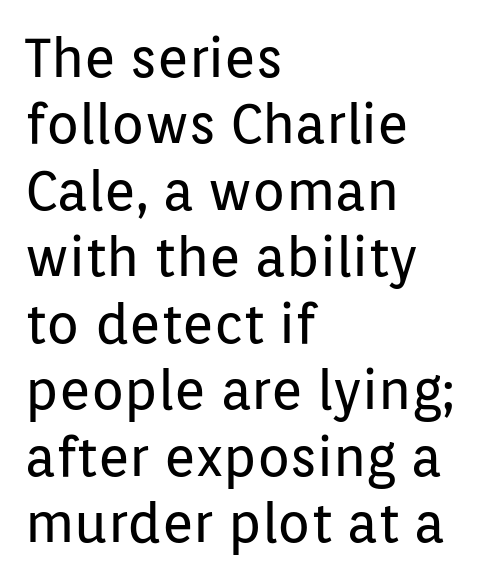
Are there feet on the stems? There aren't — it's a sans. Does extra space separate the letters? No, they use regular spacing. The letters stand straight up with perfectly vertical stems. Do the characters align in a grid? No, the font is proportional. Just letters on the line, the space beneath them empty. Weight class: somewhere from thin through regular.
